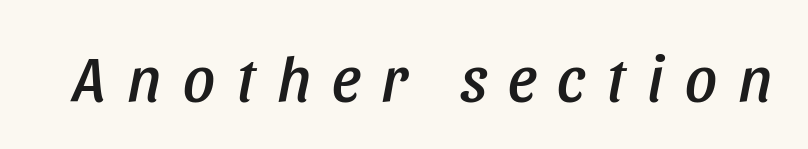
Students, note that the glyphs here are deliberately spaced far apart. Each letter keeps its own natural width here, so spacing adapts to shape. The glyphs look as if they've been sheared to an angle. Quick note: underline off.
